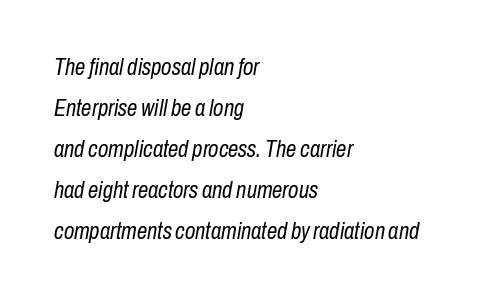
These lines were composed using italics. The line texture is even and compact thanks to regular tracking. The text block is weighted toward the left margin, trailing off unevenly rightward. Honestly, there is no underline to notice here at all. Weight: not bold — regular or lighter.
